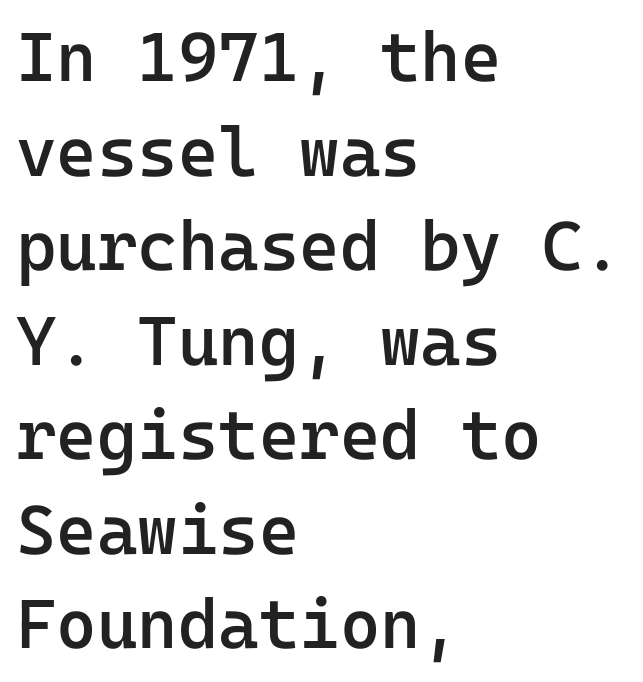
The image shows 69 px semibold sans-serif type, upright, monospaced; set left-aligned, normal line spacing (1.37x), normal letter spacing, not underlined; low stroke contrast and a medium x-height.
